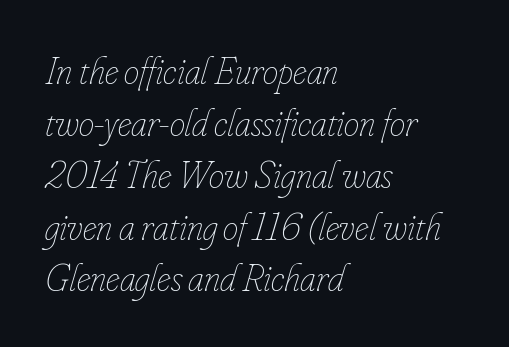
Q: Is the text bold? A: No.
Q: Is the text italic (slanted)? A: Yes, it leans right by about 16 degrees.
Q: Is the text underlined? A: No.
Q: How is the paragraph aligned? A: Left-aligned.
Q: Is the spacing between letters normal or unusually wide? A: Normal.
Q: Is the spacing between lines tight, normal or loose? A: Normal.
Q: Width (condensed, normal, or wide)? A: Condensed.
Q: Stroke contrast? A: Low.
Q: x-height? A: Small.
Q: Monospaced? A: No.
